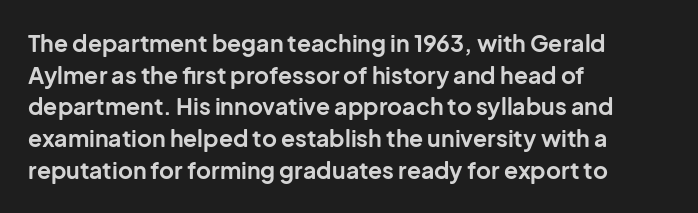
{"italic": "no", "bold": "yes", "underline": "no", "align": "left", "line_spacing": "normal", "line_spacing_ratio": 1.38, "letter_spacing": "normal", "letter_spacing_em": 0.0, "glyph_px": 23}
